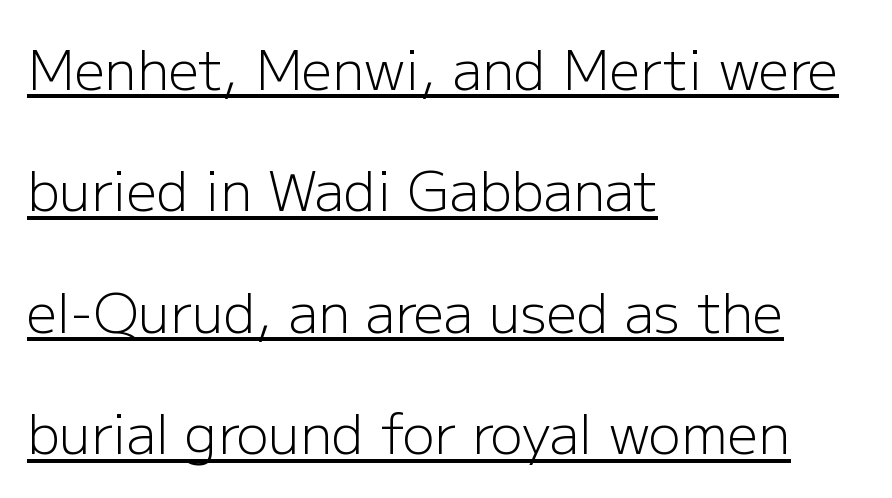
{"serif": "no", "italic": "no", "bold": "no", "weight": "light", "width": "normal", "stroke_contrast": "low", "x_height": "medium", "monospaced": "no", "underline": "yes", "align": "left", "line_spacing": "loose", "line_spacing_ratio": 2.25, "letter_spacing": "normal", "letter_spacing_em": 0.0, "glyph_px": 54}
